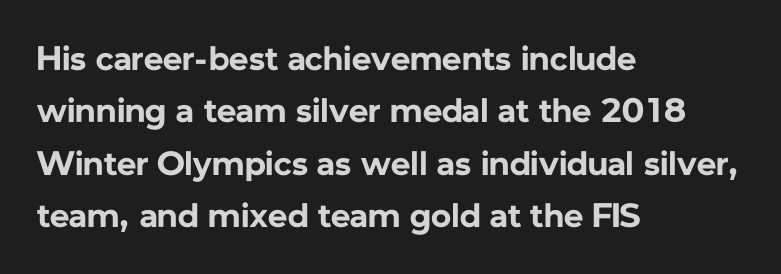
Q: Is the text bold? A: Yes.
Q: Is the text italic (slanted)? A: No, it is upright.
Q: Is the typeface a serif or a sans-serif typeface? A: Sans-serif.
Q: Is the text underlined? A: No.
Q: How is the paragraph aligned? A: Left-aligned.
Q: Is the spacing between letters normal or unusually wide? A: Normal.
Q: Is the spacing between lines tight, normal or loose? A: Normal.
Q: Width (condensed, normal, or wide)? A: Normal.
Q: Stroke contrast? A: Low.
Q: x-height? A: Medium.
Q: Monospaced? A: No.
